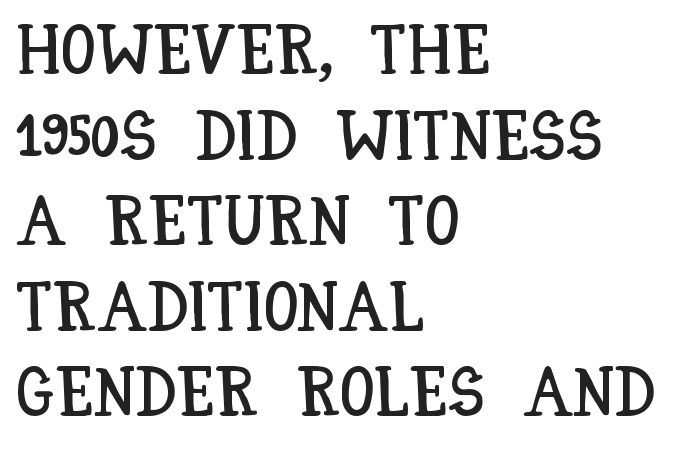
Q: Is the text italic (slanted)? A: No, it is upright.
Q: Is the text underlined? A: No.
Q: How is the paragraph aligned? A: Left-aligned.
Q: Is the spacing between letters normal or unusually wide? A: Normal.
Q: Width (condensed, normal, or wide)? A: Condensed.
Q: Stroke contrast? A: Low.
Q: x-height? A: Large.
Q: Monospaced? A: No.
